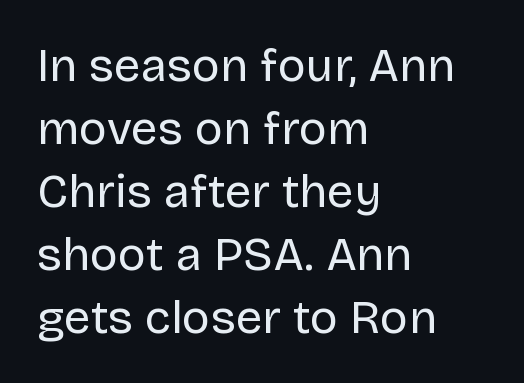
Q: Is the text bold? A: No.
Q: Is the text italic (slanted)? A: No, it is upright.
Q: Is the typeface a serif or a sans-serif typeface? A: Sans-serif.
Q: Is the text underlined? A: No.
Q: How is the paragraph aligned? A: Left-aligned.
Q: Is the spacing between letters normal or unusually wide? A: Normal.
Q: Is the spacing between lines tight, normal or loose? A: Normal.
Q: Width (condensed, normal, or wide)? A: Normal.
Q: Stroke contrast? A: Low.
Q: x-height? A: Large.
Q: Monospaced? A: No.
